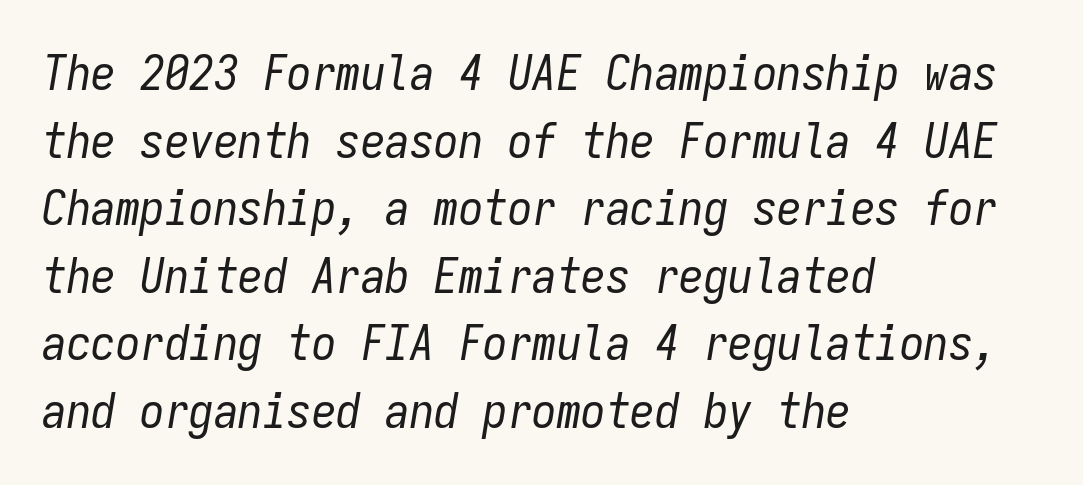
Notice how the passage keeps a crisp vertical edge on the left only. Slant detected: the letters are inclined. Summary of vertical rhythm: regular, with standard interline spacing. Note the uniform advance width — an 'i' takes as much space as an 'm'. Beneath every word, the page is bare.
